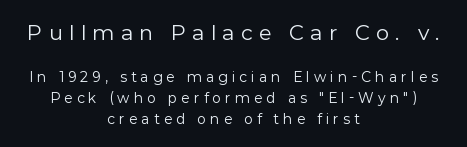
Q: Is the text bold? A: No.
Q: Is the text italic (slanted)? A: No, it is upright.
Q: Is the text underlined? A: No.
Q: How is the paragraph aligned? A: Centered.
Q: Is the spacing between letters normal or unusually wide? A: Unusually wide.
Q: Is the spacing between lines tight, normal or loose? A: Normal.
Q: Which block of text is set in a larger size, the first (top) or the second (bottom)? A: The first (top) one.
